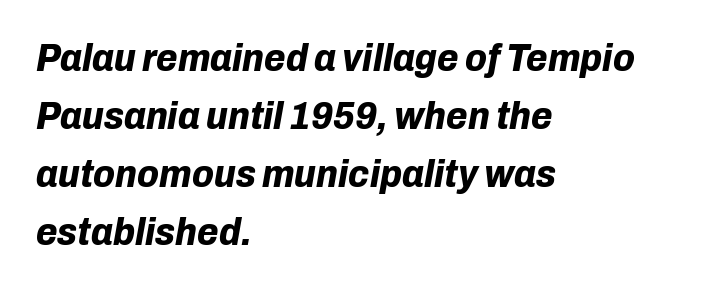
Lines of text with bare space underneath. Tracking here is standard; glyphs follow each other at the usual distance. These lines are set flush left with a ragged right edge. Think of a printed novel: that variable character pitch is what you see here. Compared with ordinary roman type, these characters are visibly tilted. Horizontal bands of white between lines are of average thickness.
